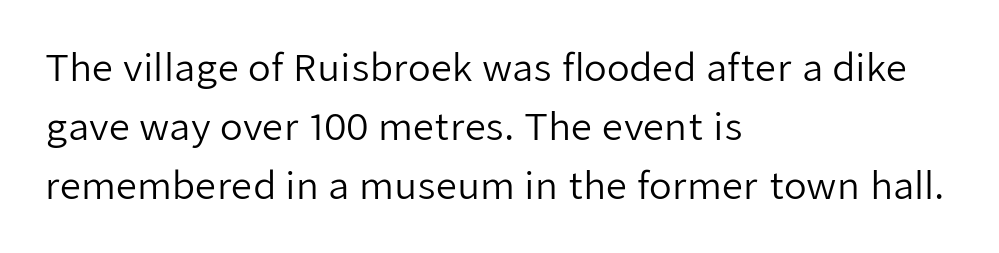
Q: Is the text bold? A: No.
Q: Is the text italic (slanted)? A: No, it is upright.
Q: Is the typeface a serif or a sans-serif typeface? A: Sans-serif.
Q: Is the text underlined? A: No.
Q: How is the paragraph aligned? A: Left-aligned.
Q: Is the spacing between letters normal or unusually wide? A: Normal.
Q: Is the spacing between lines tight, normal or loose? A: Normal.
Q: Width (condensed, normal, or wide)? A: Normal.
Q: Stroke contrast? A: Low.
Q: x-height? A: Medium.
Q: Monospaced? A: No.
